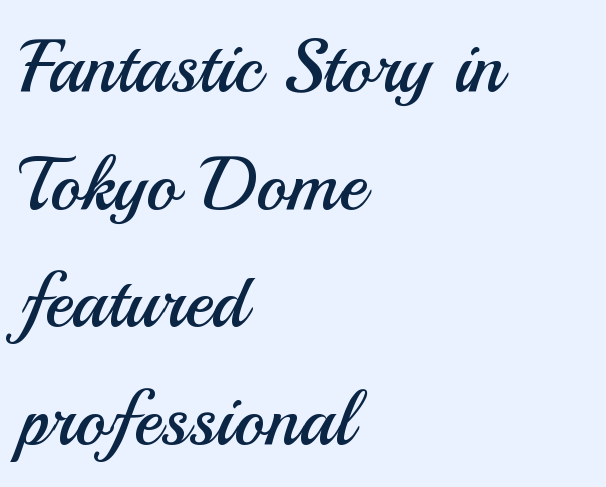
{"serif": "no", "bold": "no", "weight": "regular", "width": "normal", "stroke_contrast": "medium", "x_height": "small", "monospaced": "no", "underline": "no", "align": "left", "line_spacing": "normal", "line_spacing_ratio": 1.57, "letter_spacing": "normal", "letter_spacing_em": 0.0, "glyph_px": 75}
